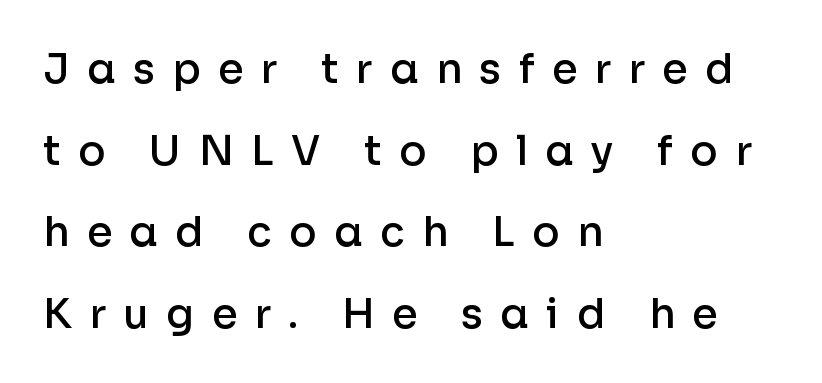
One glance says open: line gaps are wider than usual. This sample uses expanded letter spacing, leaving extra air between glyphs. Do the characters align in a grid? No, the font is proportional. This is the regular roman posture of the typeface. These lines stack with their left ends in a neat column.
